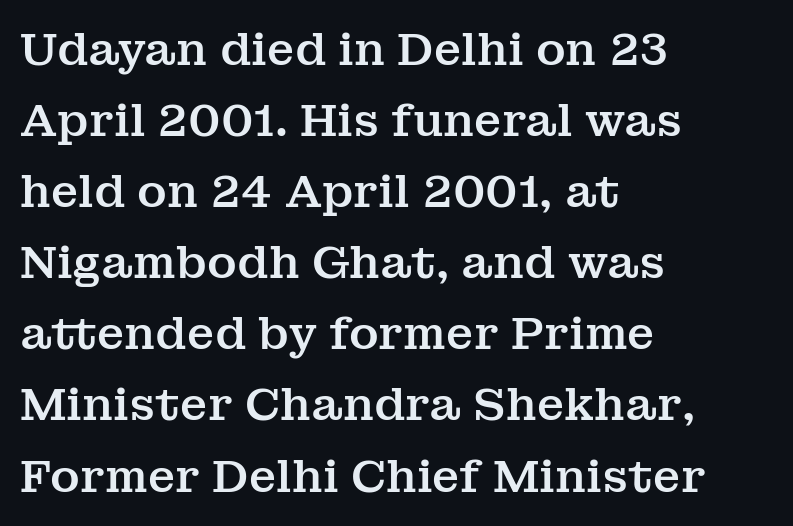
{"serif": "yes", "italic": "no", "width": "normal", "stroke_contrast": "medium", "x_height": "medium", "monospaced": "no", "underline": "no", "align": "left", "line_spacing": "normal", "line_spacing_ratio": 1.58, "letter_spacing": "normal", "letter_spacing_em": 0.0, "glyph_px": 45}
